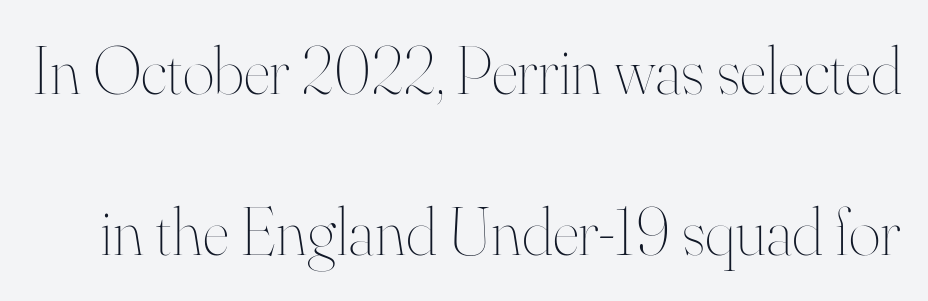
{"italic": "no", "bold": "no", "weight": "thin", "width": "normal", "stroke_contrast": "high", "x_height": "small", "monospaced": "no", "underline": "no", "line_spacing": "loose", "line_spacing_ratio": 2.37, "letter_spacing": "normal", "letter_spacing_em": 0.0, "glyph_px": 68}
